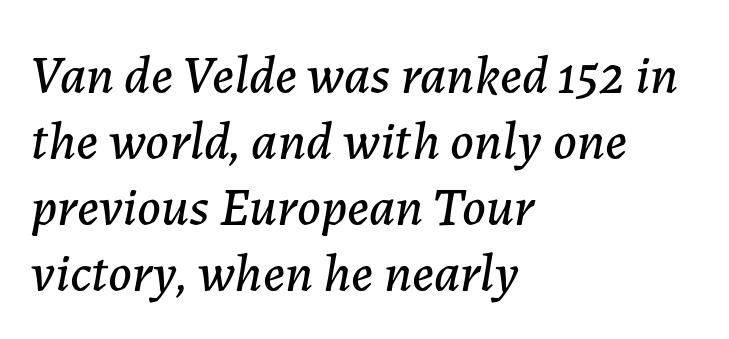
Rule under the text: the space is simply empty. Posture: slanted. Students, note that the glyphs here touch the page at normal intervals. Line starts are locked; line ends wander.
